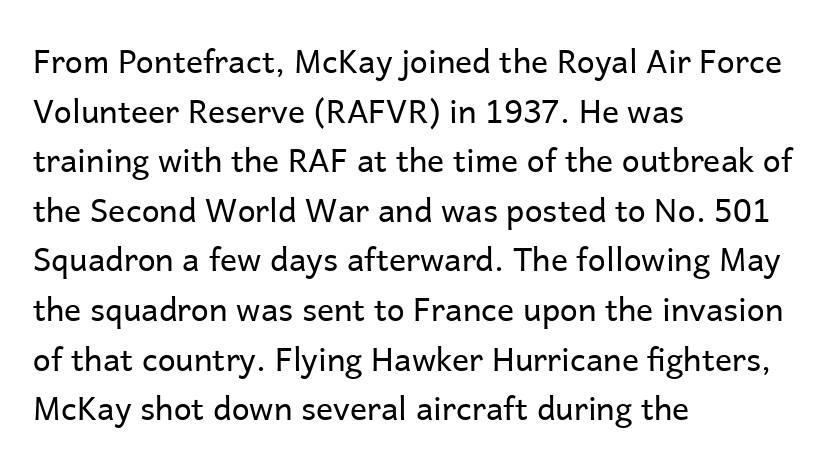
{"serif": "no", "italic": "no", "bold": "no", "weight": "regular", "width": "normal", "stroke_contrast": "low", "x_height": "medium", "monospaced": "no", "underline": "no", "align": "left", "line_spacing": "normal", "line_spacing_ratio": 1.55, "letter_spacing": "normal", "letter_spacing_em": 0.0, "glyph_px": 32}
